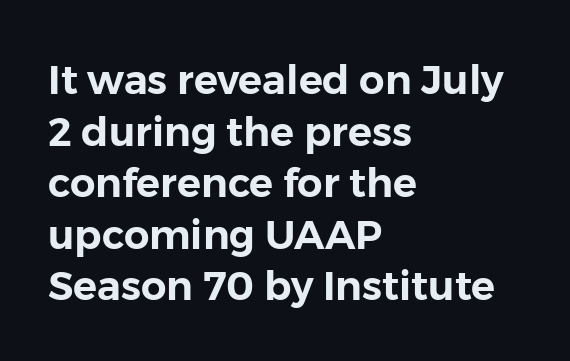
Q: Is the text italic (slanted)? A: No, it is upright.
Q: Is the typeface a serif or a sans-serif typeface? A: Sans-serif.
Q: Is the text underlined? A: No.
Q: How is the paragraph aligned? A: Left-aligned.
Q: Is the spacing between letters normal or unusually wide? A: Normal.
Q: Is the spacing between lines tight, normal or loose? A: Normal.
Q: Width (condensed, normal, or wide)? A: Normal.
Q: Stroke contrast? A: Low.
Q: x-height? A: Medium.
Q: Monospaced? A: No.
